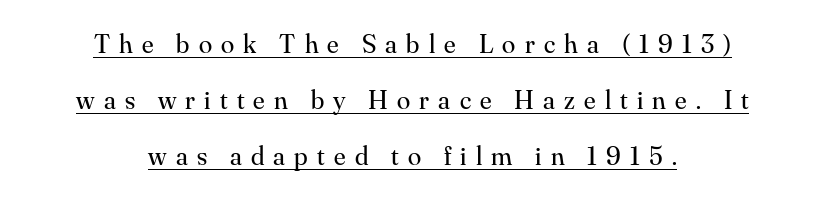
{"italic": "no", "bold": "no", "underline": "yes", "align": "center", "line_spacing": "loose", "line_spacing_ratio": 2.07, "letter_spacing": "wide", "letter_spacing_em": 0.34, "glyph_px": 27}
